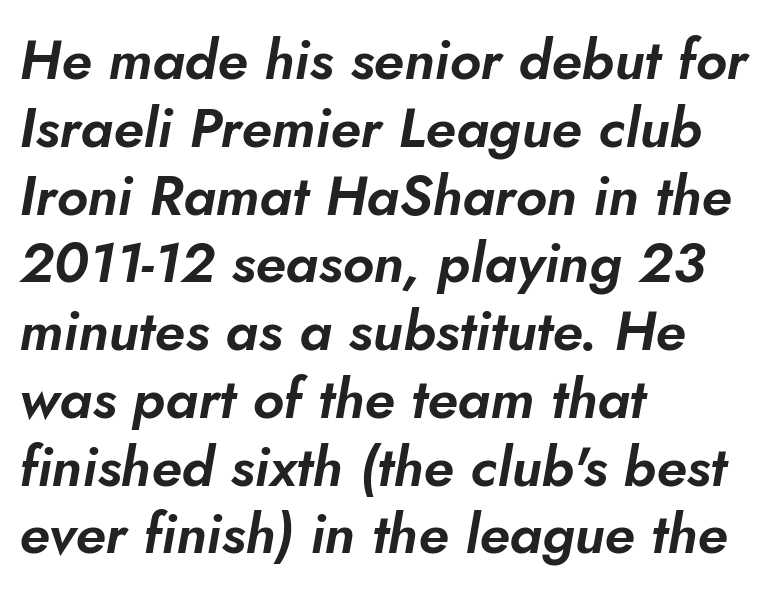
This sample uses an oblique cut, with every glyph tilted off the vertical. The specimen omits any rule beneath the text block's lines. The letters sit at their default tracking, neither squeezed nor spread. Each letter keeps its own natural width here, so spacing adapts to shape.
